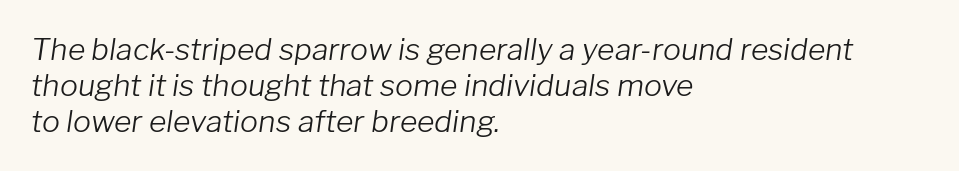
The image shows 30 px light type, italic (leaning right); set left-aligned, line spacing 1.2x, normal letter spacing, not underlined; low stroke contrast and a medium x-height.
